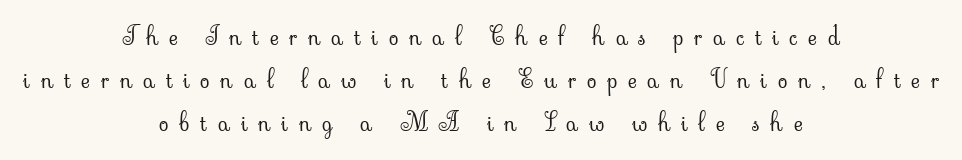
Q: Is the text bold? A: No.
Q: Is the text italic (slanted)? A: No, it is upright.
Q: Is the text underlined? A: No.
Q: How is the paragraph aligned? A: Centered.
Q: Is the spacing between letters normal or unusually wide? A: Unusually wide.
